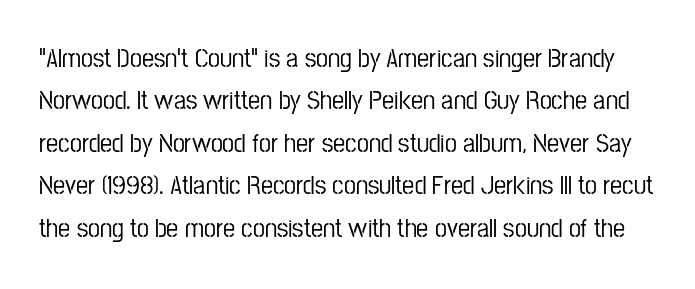
Q: Is the text italic (slanted)? A: No, it is upright.
Q: Is the text underlined? A: No.
Q: Is the spacing between letters normal or unusually wide? A: Normal.
Q: Is the spacing between lines tight, normal or loose? A: Normal.
